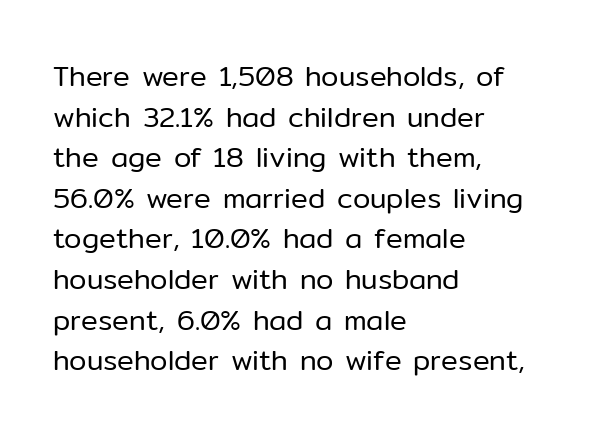
{"serif": "no", "italic": "no", "bold": "no", "weight": "regular", "width": "normal", "stroke_contrast": "low", "x_height": "medium", "monospaced": "no", "underline": "no", "align": "left", "line_spacing": "normal", "line_spacing_ratio": 1.45, "letter_spacing": "normal", "letter_spacing_em": 0.0, "glyph_px": 28}
